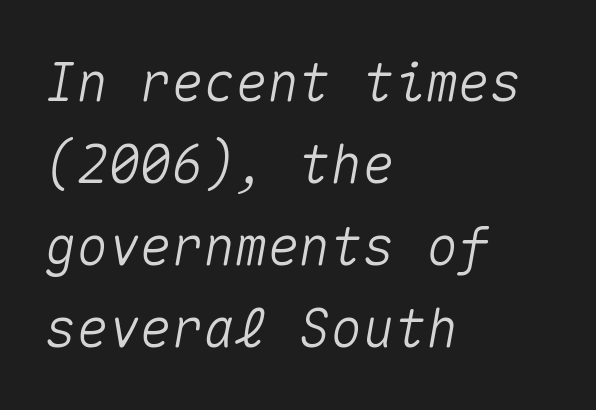
Q: Is the text italic (slanted)? A: Yes, it leans right by about 10 degrees.
Q: Is the text underlined? A: No.
Q: How is the paragraph aligned? A: Left-aligned.
Q: Is the spacing between letters normal or unusually wide? A: Normal.
Q: Is the spacing between lines tight, normal or loose? A: Normal.
Q: Width (condensed, normal, or wide)? A: Normal.
Q: Stroke contrast? A: Medium.
Q: x-height? A: Medium.
Q: Monospaced? A: Yes.
